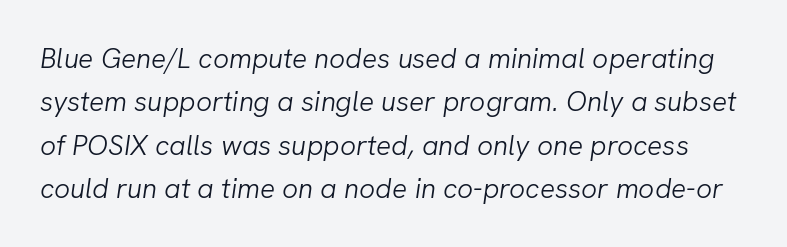
Words float on clear page, feet unadorned. Counters stay open thanks to moderate or lighter strokes. Looks like regular typesetting: each glyph gets only the width it needs. The text carries the slant typical of an italic or oblique font. The line texture is even and compact thanks to regular tracking.
